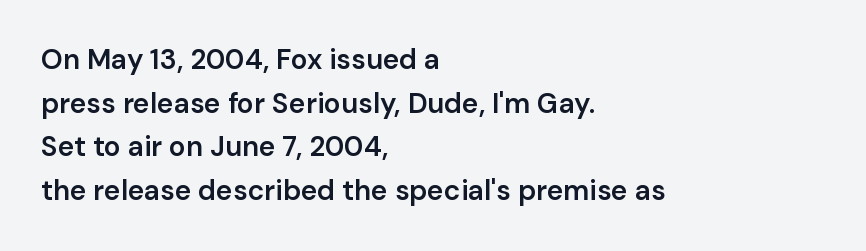
The space directly below the letters is spotless. Each new line begins a customary step beneath the previous one. On the weight axis this lands at semibold, roughly 600. You could not count columns in this text — the font is proportionally spaced.
